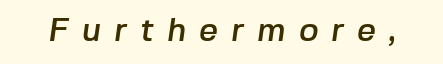
The letterforms stand isolated, each surrounded by extra space. To sum up the face: it is a sans, with no serifs. Each letter keeps its own natural width here, so spacing adapts to shape. The glyphs are unaccompanied by any horizontal stroke below them.
